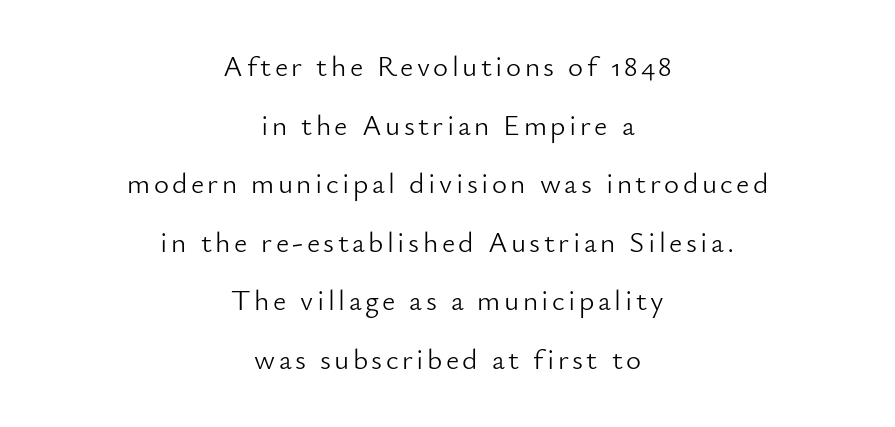
Looks like regular typesetting: each glyph gets only the width it needs. Unmarked baselines from the first word to the last. Regarding serifs, this sample does without them. Students, observe: this is what heavily led, spacious text looks like.
